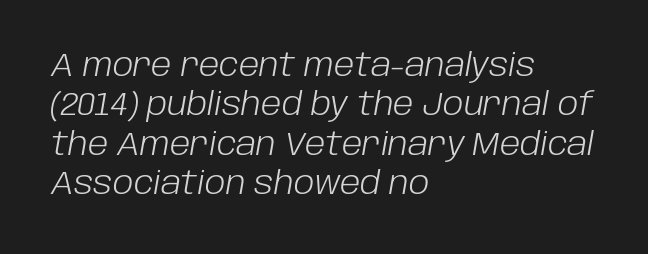
The image shows 31 px light type, italic (leaning right); set left-aligned, normal line spacing (1.27x), normal letter spacing, not underlined; low stroke contrast and a large x-height.
